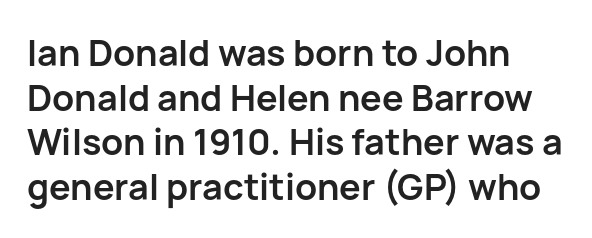
Teacher's note: observe the even left margin — that is flush-left alignment. Every letter is thick-stroked: bold, no question. Compared with typical body copy, the letter spacing here is the same. These lines are composed in type without serifs.
